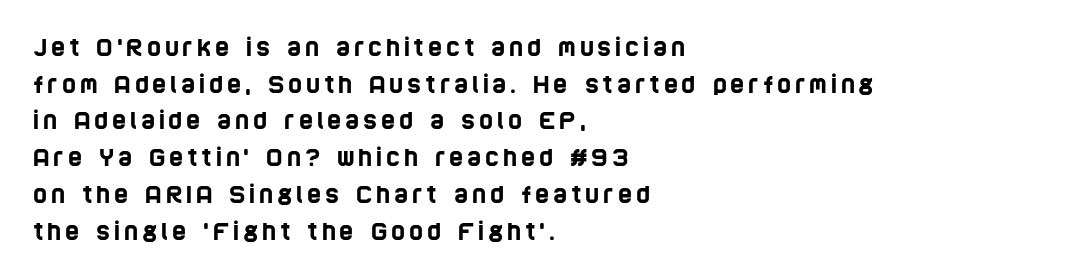
The rows are spaced the way most documents space them. If you drew a ruler down the left edge, every line would touch it. The area under the type is left untouched.
